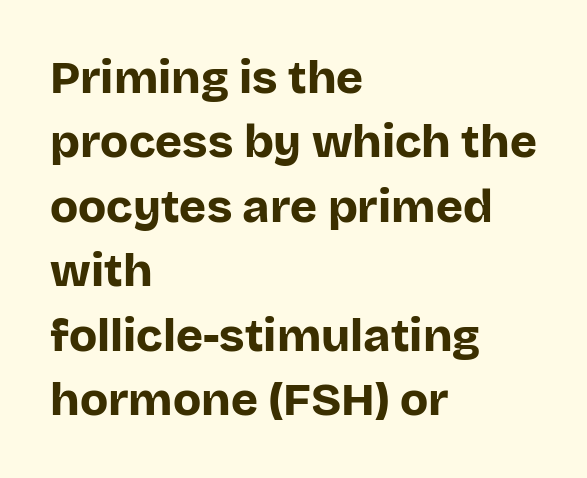
The image shows 46 px bold sans-serif type, upright; set left-aligned, normal line spacing (1.4x), normal letter spacing, not underlined; low stroke contrast and a large x-height.
